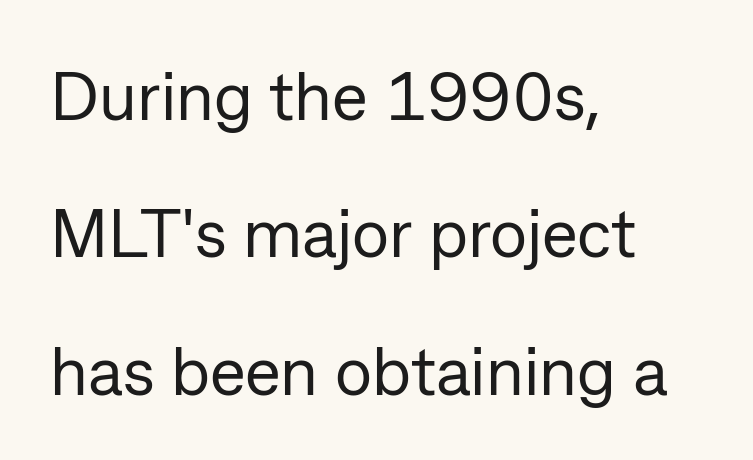
A typesetter would call this proportional, since set widths differ per character. Each row of text sits above clean, open space. Horizontally, the lines are justified to the leading edge only. The glyphs in this specimen are sans serif.
